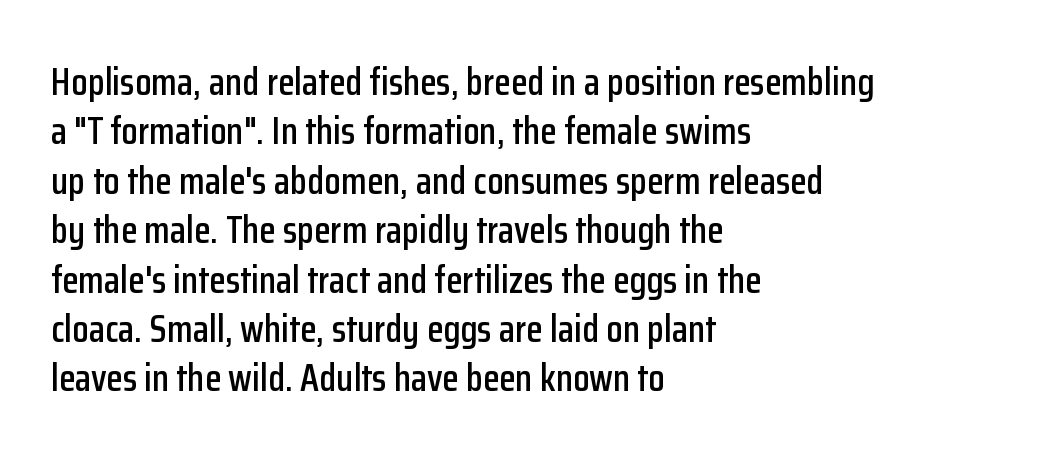
The image shows 38 px condensed sans-serif type, upright; set left-aligned, normal line spacing (1.3x), normal letter spacing, not underlined; low stroke contrast and a medium x-height.
